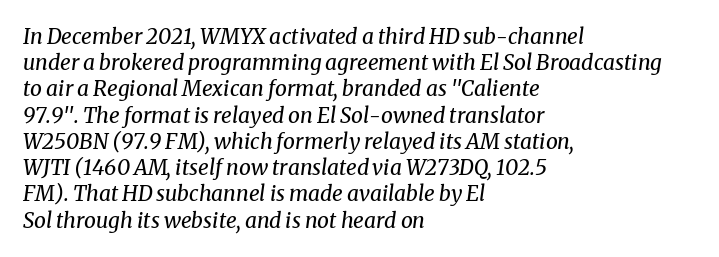
The image shows 21 px text type, italic (leaning right); set left-aligned, normal line spacing (1.25x), normal letter spacing, not underlined.
